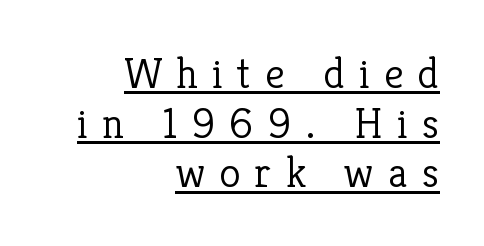
In designer terms, the underline attribute is active on this setting. These lines are set flush right with a ragged left edge. Unbolded letterforms with no extra heft. These lines are rendered in a variable-pitch font.
